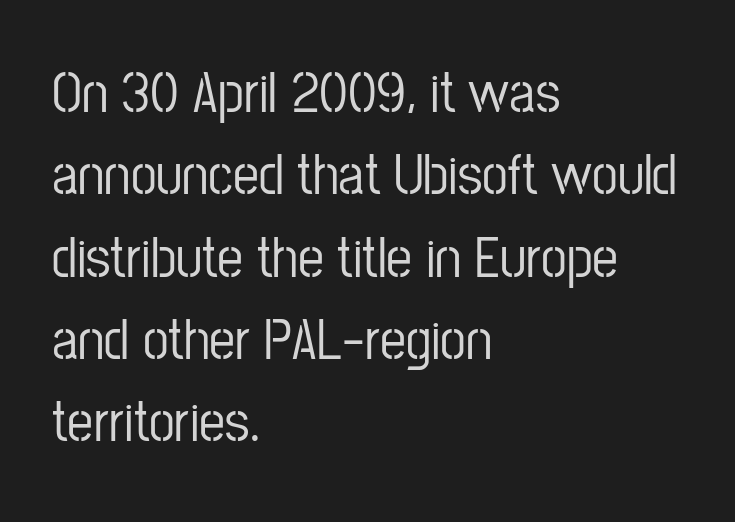
{"serif": "no", "italic": "no", "width": "condensed", "stroke_contrast": "low", "x_height": "medium", "monospaced": "no", "underline": "no", "align": "left", "line_spacing": "normal", "line_spacing_ratio": 1.42, "letter_spacing": "normal", "letter_spacing_em": 0.0, "glyph_px": 58}
